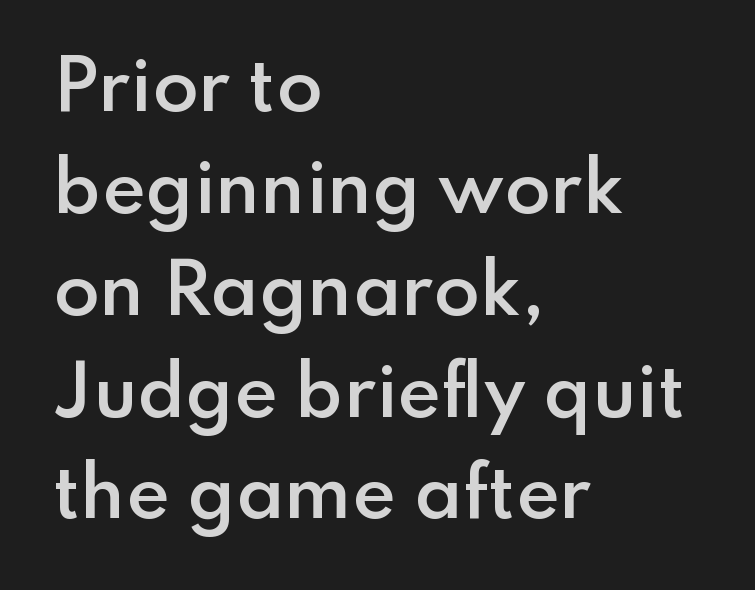
Horizontally, the lines are justified to the leading edge only. Evenly set lines give the paragraph a standard silhouette. Note the varied advance widths — an 'i' is clearly narrower than an 'm'. Bold? Not quite — semibold, heavier than regular but stopping short. Anything drawn beneath the words? Only blank space.
